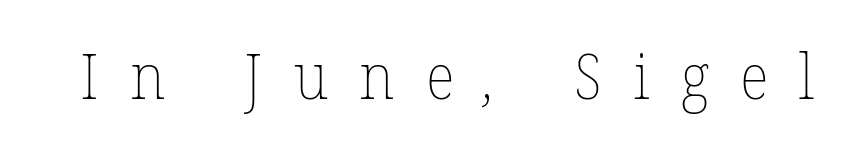
Stems here are at most as thick as an everyday book face. The words here are not underlined. Note the varied advance widths — an 'i' is clearly narrower than an 'm'. Loose tracking; the words dissolve into strings of separated letters.
